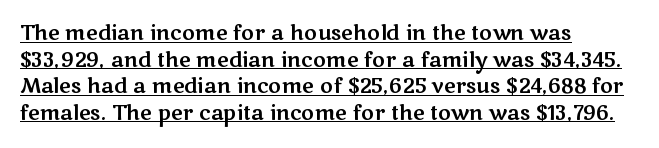
The rendered words wear a rule along their underside. Spacing between characters is what you'd get straight out of the box. The paragraph shown leans on its left margin. The lines sit at an ordinary, default distance from one another. If you drew a line through each stem, it would be perfectly vertical.
